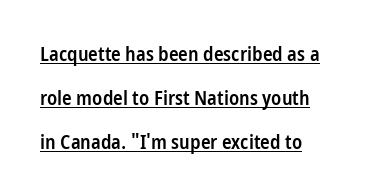
The image shows 20 px text type, upright; set left-aligned, loose line spacing (2.2x), normal letter spacing, underlined.
